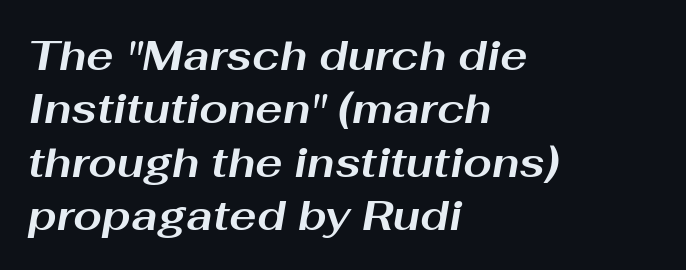
The image shows 41 px bold, wide type, italic (leaning right); set left-aligned, normal line spacing (1.3x), normal letter spacing, not underlined; medium stroke contrast and a medium x-height.
